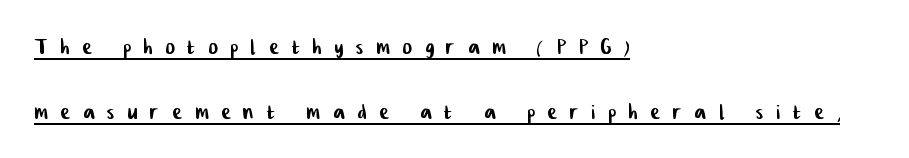
{"serif": "no", "width": "condensed", "stroke_contrast": "low", "x_height": "medium", "monospaced": "no", "underline": "yes", "align": "left", "line_spacing": "loose", "line_spacing_ratio": 2.32, "letter_spacing": "wide", "letter_spacing_em": 0.47, "glyph_px": 28}
